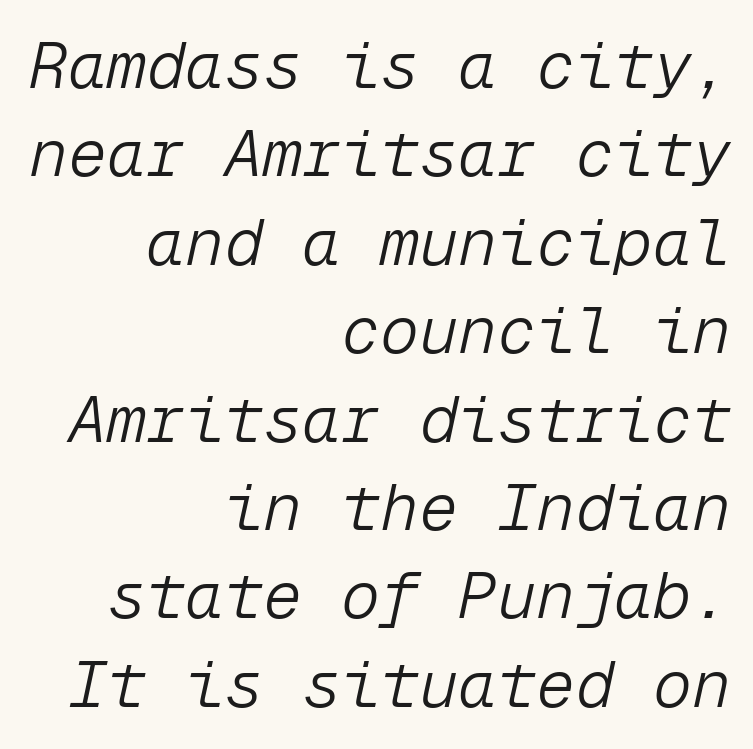
{"italic": "yes", "lean": "right", "slant_degrees": 12, "bold": "no", "weight": "light", "width": "normal", "stroke_contrast": "low", "x_height": "medium", "monospaced": "yes", "underline": "no", "align": "right", "line_spacing": "normal", "line_spacing_ratio": 1.36, "letter_spacing": "normal", "letter_spacing_em": 0.0, "glyph_px": 65}
